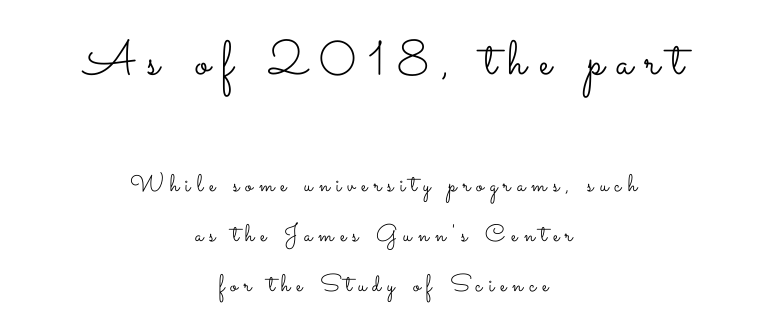
The image shows 48 px light, wide type; set centered, loose line spacing (2.09x), unusually wide letter spacing (+0.26 em), not underlined; the first (top) block is 2.0x larger; low stroke contrast and a small x-height.
